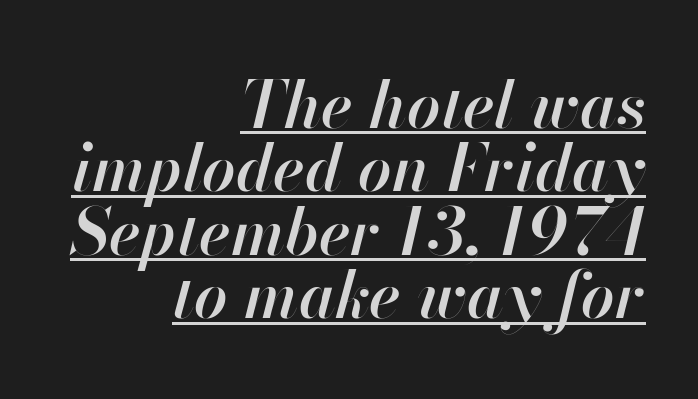
Short and long lines alike share a common ending point at right. What decoration does the sample have? An underline. Notice how descenders almost collide with the ascenders below — that's tight leading. The passage shown leans; its letterforms are oblique. Emphasis by weight is partial: semibold.
